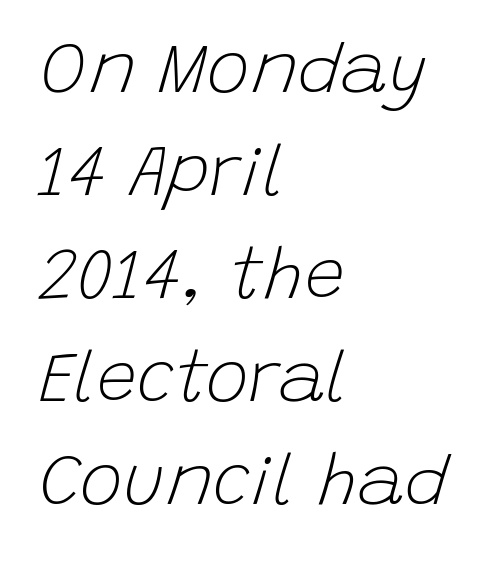
These glyphs show unthickened strokes, regular width or finer. Nothing unusual about the tracking: characters are spaced as the font intends. This sample has the flowing, uneven cadence of proportional lettering. The text carries the slant typical of an italic or oblique font. The vertical gap from one line to the next is medium.
